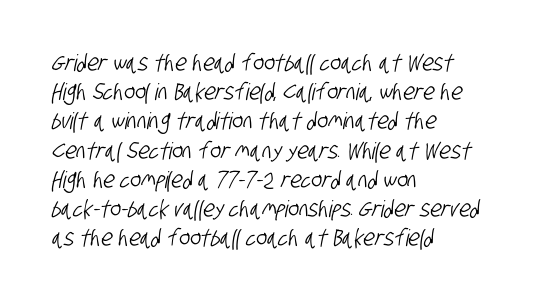
This rendering features lettering with no underline. Leading: standard. This rendering uses left alignment, leaving the right contour irregular. The passage shown has conventional tracking throughout.
